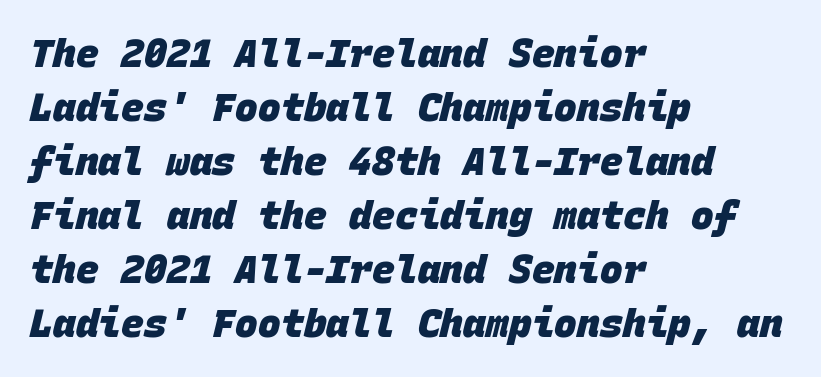
Q: Is the text bold? A: Yes.
Q: Is the typeface a serif or a sans-serif typeface? A: Sans-serif.
Q: Is the text underlined? A: No.
Q: How is the paragraph aligned? A: Left-aligned.
Q: Is the spacing between letters normal or unusually wide? A: Normal.
Q: Is the spacing between lines tight, normal or loose? A: Normal.
Q: Width (condensed, normal, or wide)? A: Normal.
Q: Stroke contrast? A: Low.
Q: x-height? A: Large.
Q: Monospaced? A: Yes.
